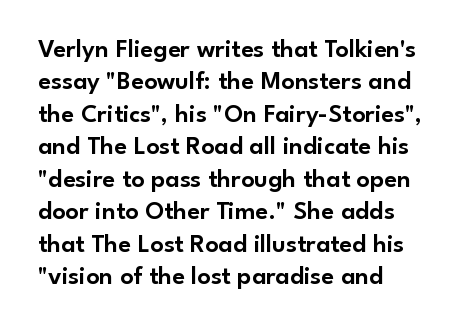
These lines sit exactly where default settings would place them. The letters stand upright; this is a roman face. Typeset ragged right — the left edge is the straight one. Just letters on the line, the space beneath them empty. Caption: standard tracking, unaltered.
